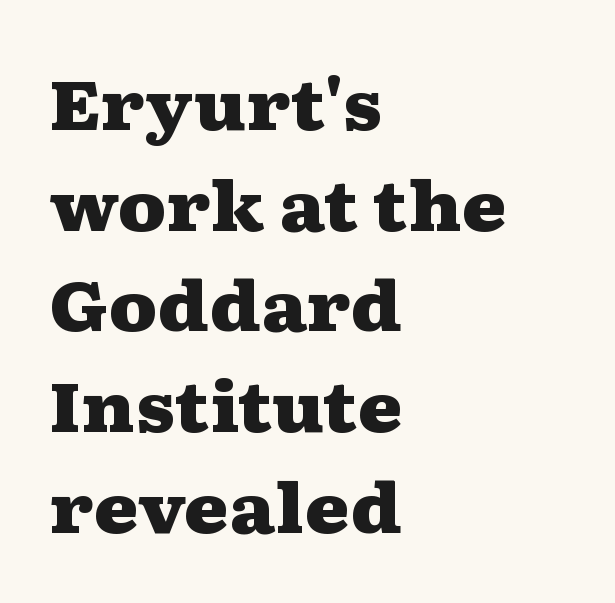
Nope, not italic — everything's standing straight. What stands out about the letter spacing? Nothing — it is the standard amount. The font is running at its bold setting. The line-height multiplier appears to be the usual default. A typesetter would call this proportional, since set widths differ per character. Letters rest on an invisible, unmarked baseline.
